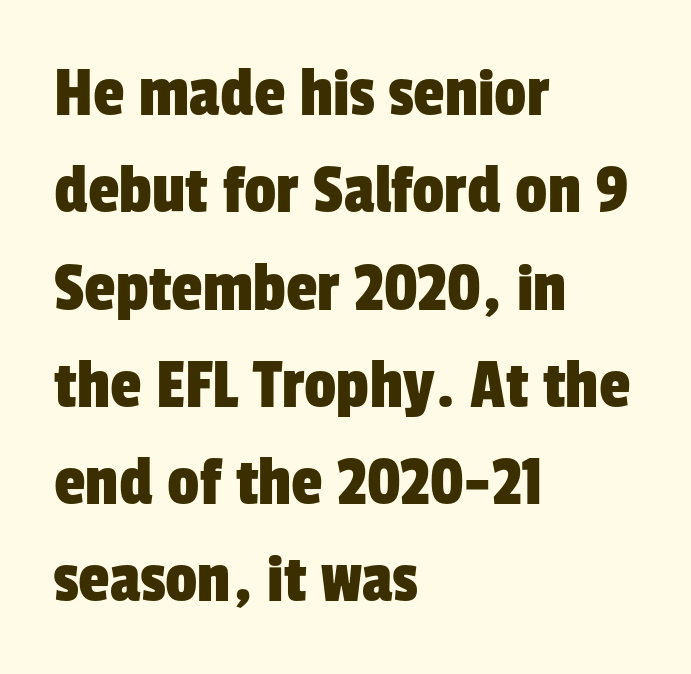
Is the block centered? No — it sits flush against the left margin. Characters follow at the spacing the type designer built in. Nope, no serifs anywhere on these letters. The rendering uses natural spacing where letterforms have individual widths.
